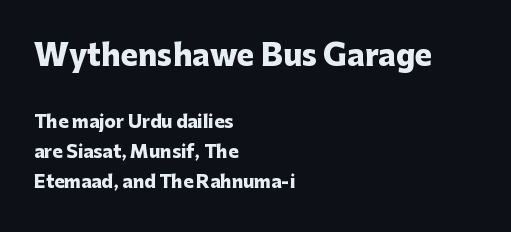
The image shows 29 px heavy sans-serif type, upright; set left-aligned, line spacing 1.77x, normal letter spacing, not underlined; the first (top) block is 1.71x larger; low stroke contrast and a medium x-height.
